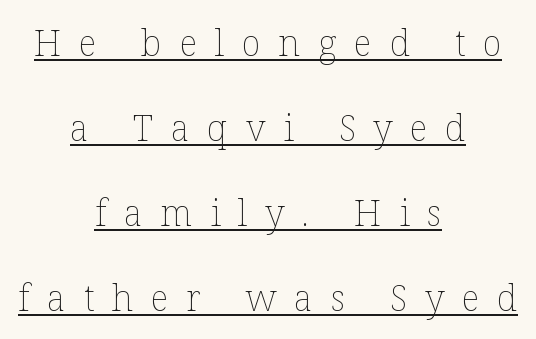
Q: Is the text bold? A: No.
Q: Is the text italic (slanted)? A: No, it is upright.
Q: Is the text underlined? A: Yes.
Q: How is the paragraph aligned? A: Centered.
Q: Is the spacing between letters normal or unusually wide? A: Unusually wide.
Q: Is the spacing between lines tight, normal or loose? A: Loose.
Q: Width (condensed, normal, or wide)? A: Normal.
Q: Stroke contrast? A: Low.
Q: x-height? A: Medium.
Q: Monospaced? A: No.
